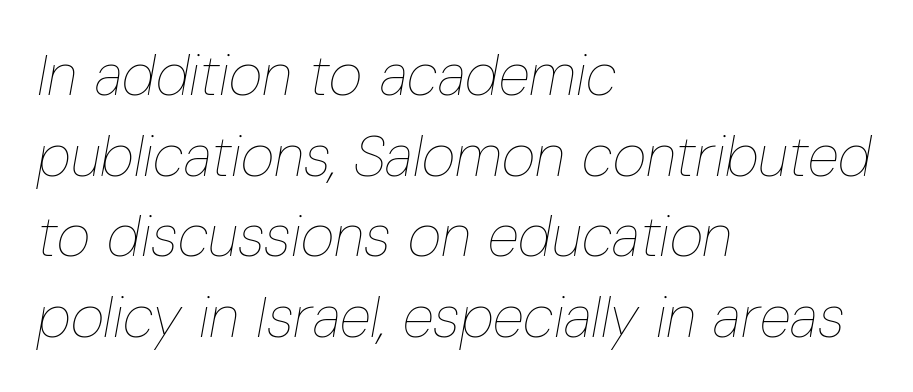
Each letter keeps its own natural width here, so spacing adapts to shape. Is the block centered? No — it sits flush against the left margin. Rule under the text: the space is simply empty. The tracking reads as untouched default to a designer's eye.
